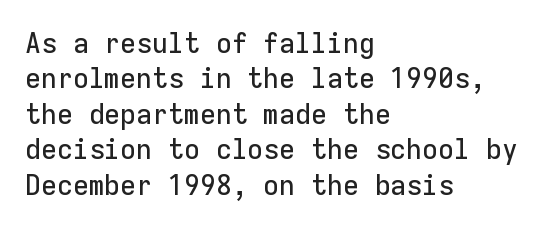
Just letters on the line, the space beneath them empty. Tall strokes in this sample are plumb rather than angled. A sans-serif font was chosen for this passage. Reading down the block, your eye returns to a fixed left position each line. The passage shown is typed in a monospace face where columns stay perfectly aligned. Characters follow at the spacing the type designer built in.
